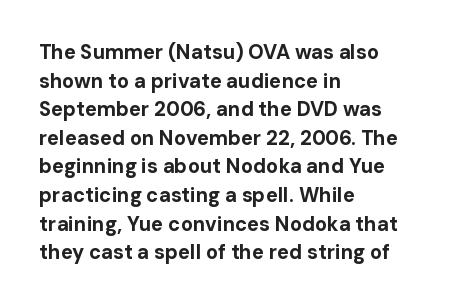
The image shows 20 px bold type, upright; set left-aligned, normal line spacing (1.43x), normal letter spacing, not underlined.
